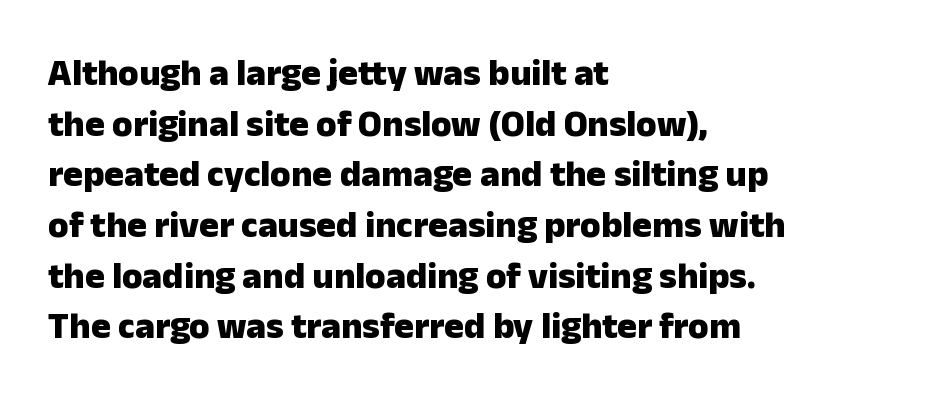
The image shows 37 px heavy sans-serif type, upright; set left-aligned, normal line spacing (1.37x), normal letter spacing, not underlined; low stroke contrast and a medium x-height.
